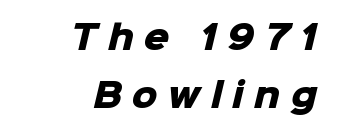
The image shows 32 px heavy sans-serif type; set right-aligned, line spacing 1.82x, unusually wide letter spacing (+0.32 em), not underlined; low stroke contrast and a medium x-height.
